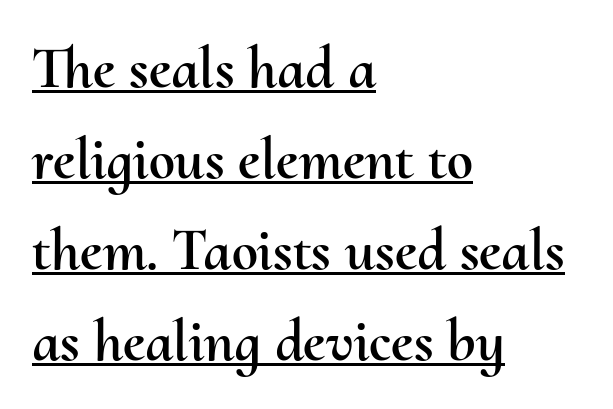
Italic: no, the glyphs are upright roman. The line texture is even and compact thanks to regular tracking. Normally led — the rows are evenly, conventionally spaced. Has an underline been added? It has.
